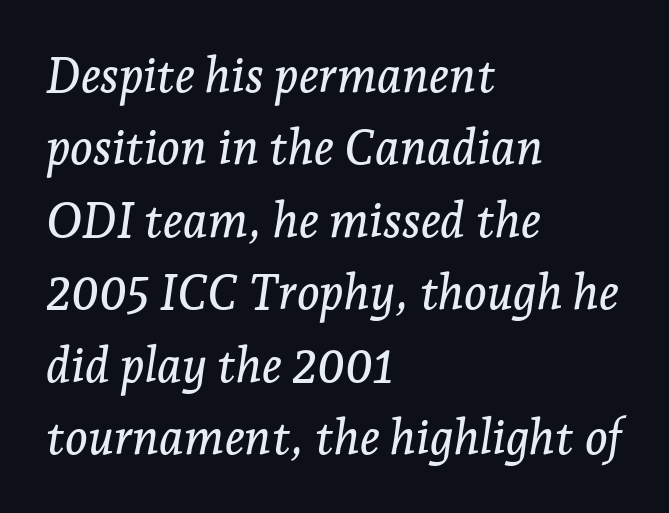
Rule under the text: the space is simply empty. Left-aligned paragraph, ragged on the right. The specimen reads as italic at a glance. Regular leading.
